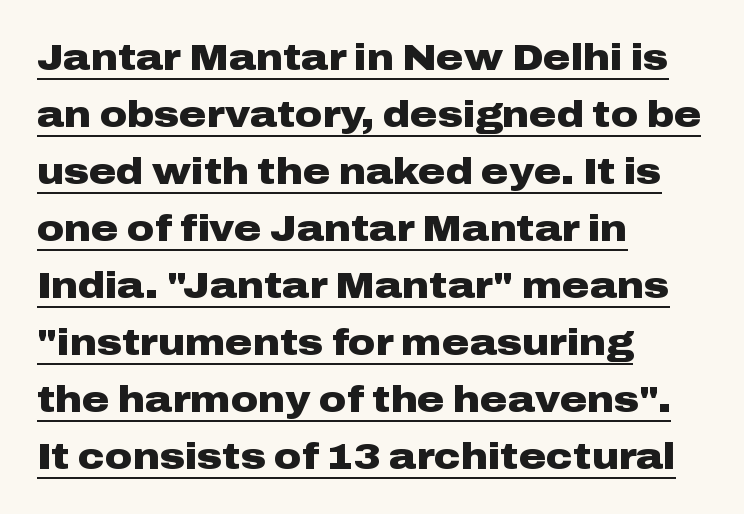
{"serif": "no", "italic": "no", "bold": "yes", "weight": "heavy", "width": "wide", "stroke_contrast": "low", "x_height": "medium", "monospaced": "no", "underline": "yes", "align": "left", "line_spacing": "normal", "line_spacing_ratio": 1.54, "letter_spacing": "normal", "letter_spacing_em": 0.0, "glyph_px": 37}
